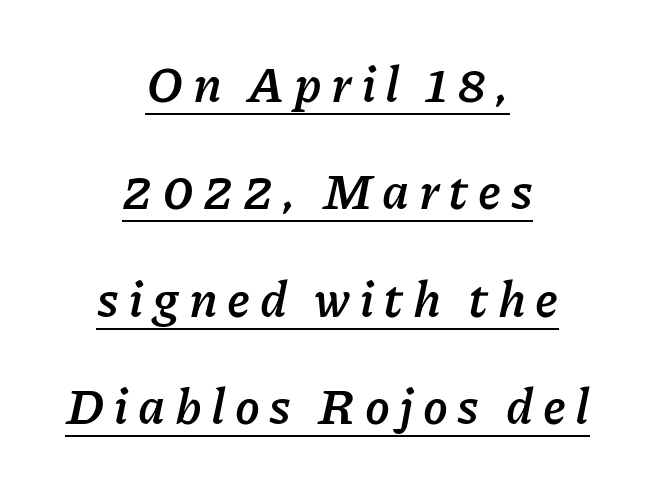
Q: Is the text bold? A: Yes.
Q: Is the text italic (slanted)? A: Yes, it leans right by about 11 degrees.
Q: Is the text underlined? A: Yes.
Q: How is the paragraph aligned? A: Centered.
Q: Is the spacing between lines tight, normal or loose? A: Loose.
Q: Width (condensed, normal, or wide)? A: Normal.
Q: Stroke contrast? A: Low.
Q: x-height? A: Medium.
Q: Monospaced? A: No.
